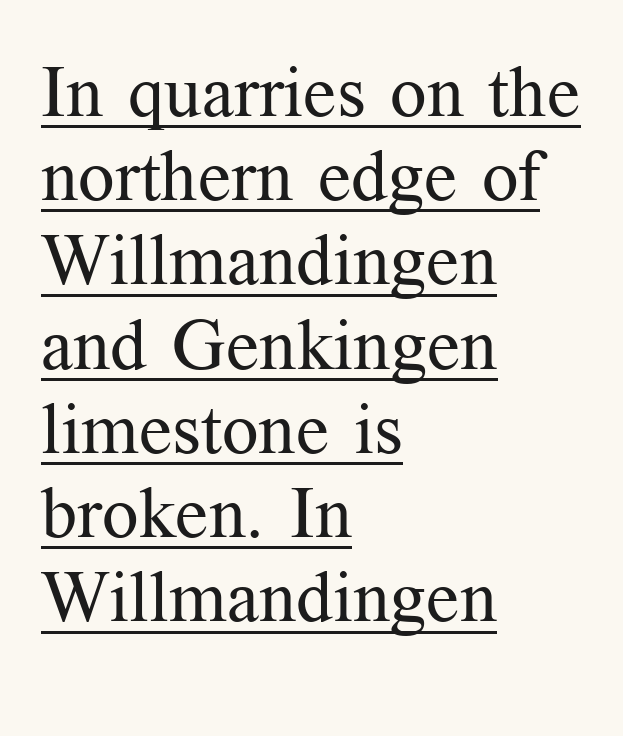
Little horizontal feet cap the strokes, marking this as serif type. Descenders here cross a horizontal rule under the line. Ink coverage per letter is moderate at most. Standard letterfit; no display-style spreading of the glyphs. Character widths vary here, with narrow letters taking less room than wide ones.
